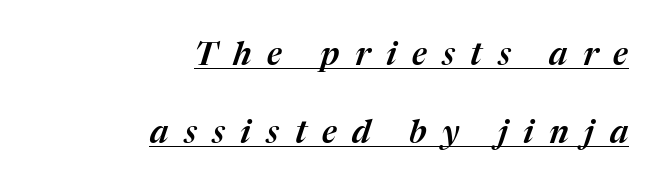
Q: Is the text italic (slanted)? A: Yes, it leans right by about 17 degrees.
Q: Is the text underlined? A: Yes.
Q: How is the paragraph aligned? A: Right-aligned.
Q: Is the spacing between letters normal or unusually wide? A: Unusually wide.
Q: Is the spacing between lines tight, normal or loose? A: Loose.
Q: Width (condensed, normal, or wide)? A: Normal.
Q: Stroke contrast? A: Medium.
Q: x-height? A: Medium.
Q: Monospaced? A: No.
